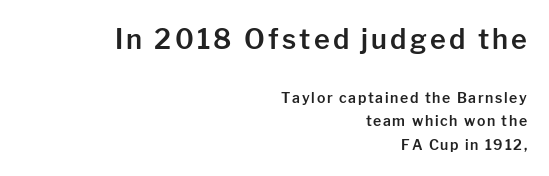
The image shows 27 px text type, upright; set right-aligned, normal line spacing (1.68x), not underlined; the first (top) block is 1.93x larger.
